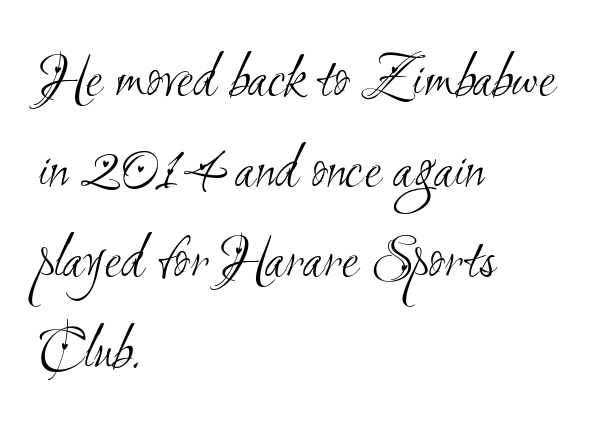
The string is rendered with underlining switched off. If you measured baseline to baseline, you'd find a middling distance. Layout note: lines flush left. You could call the tracking neutral — neither tight nor loose.
